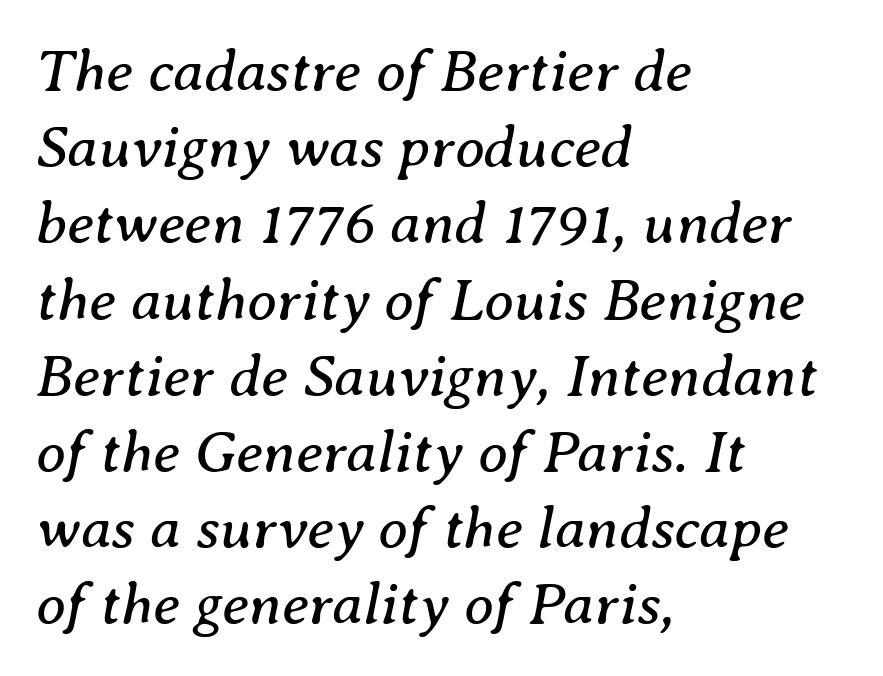
Q: Is the text bold? A: No.
Q: Is the text italic (slanted)? A: Yes, it leans right by about 8 degrees.
Q: Is the typeface a serif or a sans-serif typeface? A: Serif.
Q: Is the text underlined? A: No.
Q: How is the paragraph aligned? A: Left-aligned.
Q: Is the spacing between letters normal or unusually wide? A: Normal.
Q: Is the spacing between lines tight, normal or loose? A: Normal.
Q: Width (condensed, normal, or wide)? A: Normal.
Q: Stroke contrast? A: Medium.
Q: x-height? A: Medium.
Q: Monospaced? A: No.
